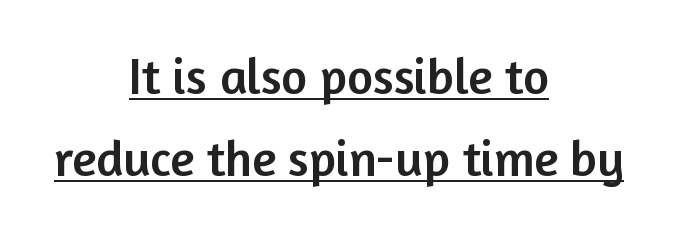
Tracking here is standard; glyphs follow each other at the usual distance. These lines stack symmetrically, like a column narrowing and widening about its center. Vertical spacing — default. The passage shown is typed in a proportional face where columns would drift.
